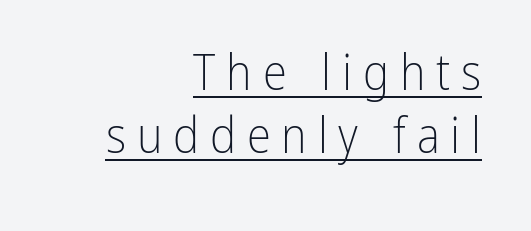
{"serif": "no", "italic": "no", "bold": "no", "weight": "light", "width": "condensed", "stroke_contrast": "low", "x_height": "medium", "monospaced": "no", "underline": "yes", "align": "right", "line_spacing": "normal", "line_spacing_ratio": 1.29, "letter_spacing": "wide", "letter_spacing_em": 0.22, "glyph_px": 49}
